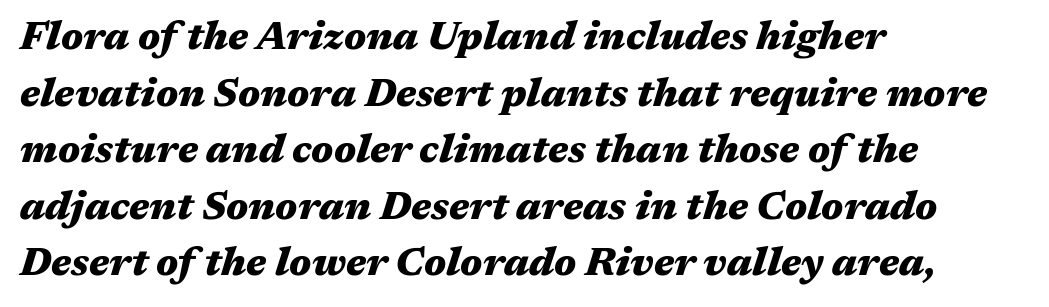
Q: Is the text bold? A: Yes.
Q: Is the text italic (slanted)? A: Yes, it leans right by about 17 degrees.
Q: Is the text underlined? A: No.
Q: How is the paragraph aligned? A: Left-aligned.
Q: Is the spacing between letters normal or unusually wide? A: Normal.
Q: Is the spacing between lines tight, normal or loose? A: Normal.
Q: Width (condensed, normal, or wide)? A: Wide.
Q: Stroke contrast? A: Medium.
Q: x-height? A: Medium.
Q: Monospaced? A: No.
